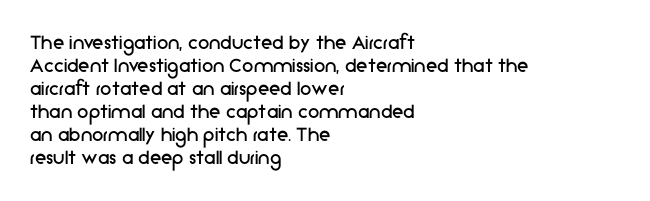
{"italic": "no", "bold": "no", "underline": "no", "align": "left", "line_spacing": "tight", "line_spacing_ratio": 1.0, "letter_spacing": "normal", "letter_spacing_em": 0.0, "glyph_px": 23}
